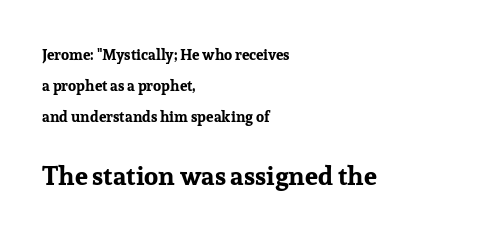
Q: Is the text bold? A: Yes.
Q: Is the text italic (slanted)? A: No, it is upright.
Q: Is the text underlined? A: No.
Q: How is the paragraph aligned? A: Left-aligned.
Q: Is the spacing between letters normal or unusually wide? A: Normal.
Q: Is the spacing between lines tight, normal or loose? A: Loose.
Q: Which block of text is set in a larger size, the first (top) or the second (bottom)? A: The second (bottom) one.
